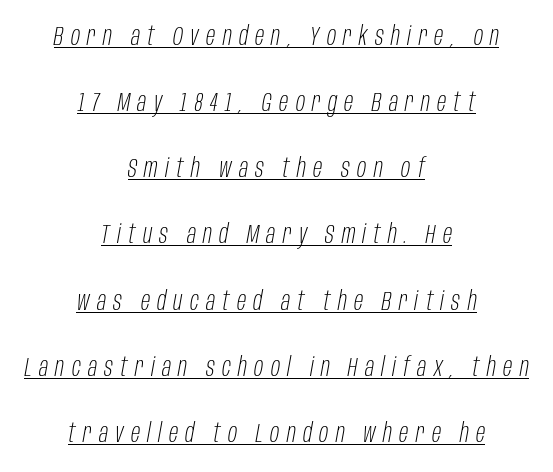
The image shows 27 px text type, italic (leaning right); set centered, loose line spacing (2.45x), unusually wide letter spacing (+0.27 em), underlined.
